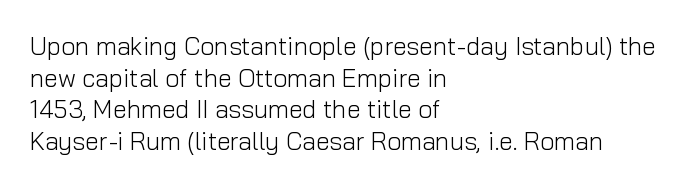
Q: Is the text bold? A: No.
Q: Is the text italic (slanted)? A: No, it is upright.
Q: Is the text underlined? A: No.
Q: How is the paragraph aligned? A: Left-aligned.
Q: Is the spacing between letters normal or unusually wide? A: Normal.
Q: Is the spacing between lines tight, normal or loose? A: Normal.
